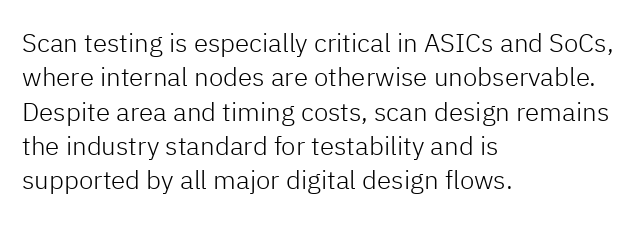
Leftover space on each line is placed entirely after the last word. Notice how the stems are strictly vertical — no italics here. The rendering uses a moderate line-height, typical for paragraphs. Underlining? Definitely not there. A light-to-regular cut is what we see here.
